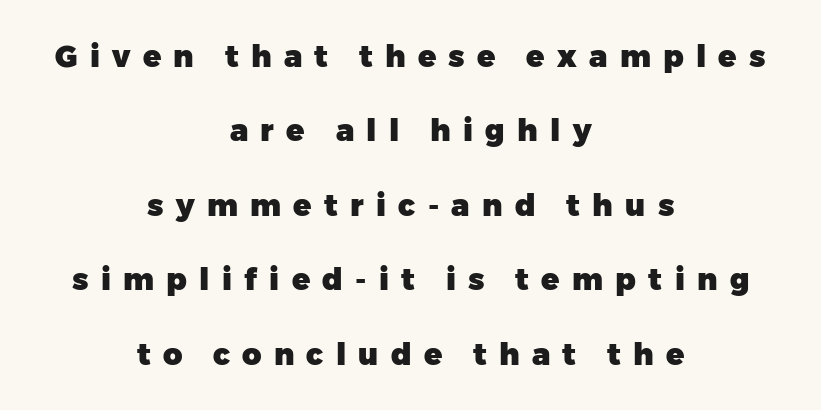
{"serif": "no", "italic": "no", "bold": "yes", "weight": "heavy", "width": "normal", "stroke_contrast": "low", "x_height": "medium", "monospaced": "no", "underline": "no", "align": "center", "line_spacing": "loose", "line_spacing_ratio": 2.48, "letter_spacing": "wide", "letter_spacing_em": 0.41, "glyph_px": 30}
